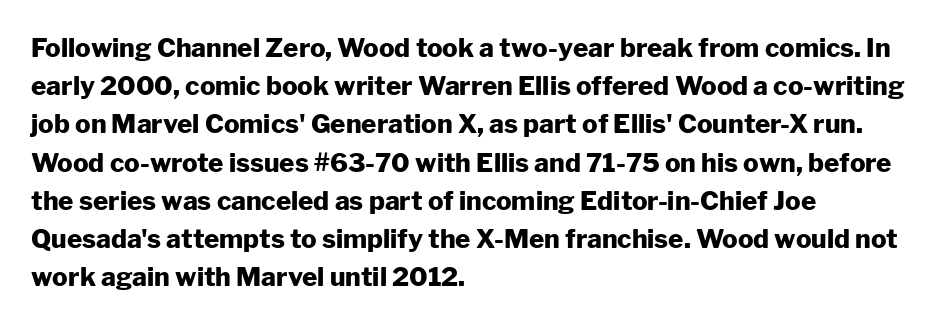
{"italic": "no", "bold": "yes", "underline": "no", "align": "left", "line_spacing": "normal", "line_spacing_ratio": 1.47, "letter_spacing": "normal", "letter_spacing_em": 0.0, "glyph_px": 26}
